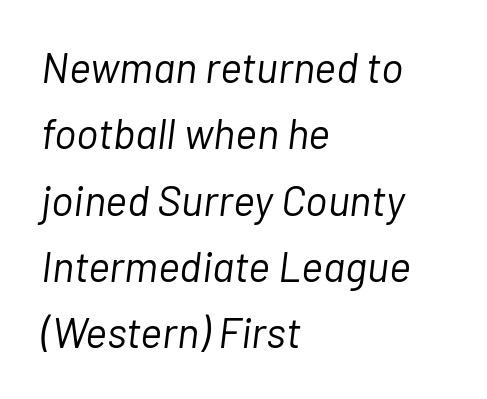
The image shows 42 px light type, italic (leaning right); set left-aligned, normal line spacing (1.58x), normal letter spacing, not underlined; low stroke contrast and a medium x-height.
